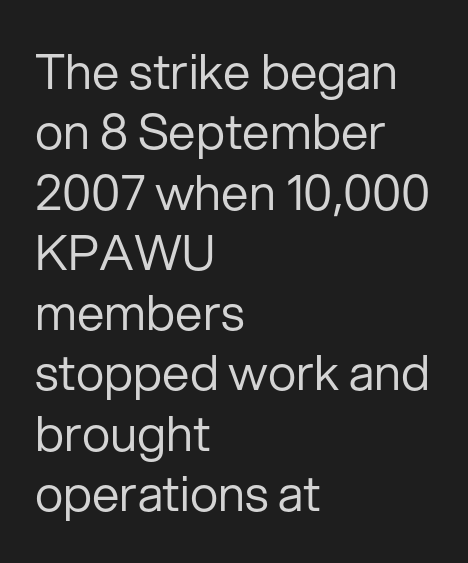
The image shows 49 px regular-weight sans-serif type, upright; set left-aligned, line spacing 1.23x, normal letter spacing, not underlined; low stroke contrast and a medium x-height.
